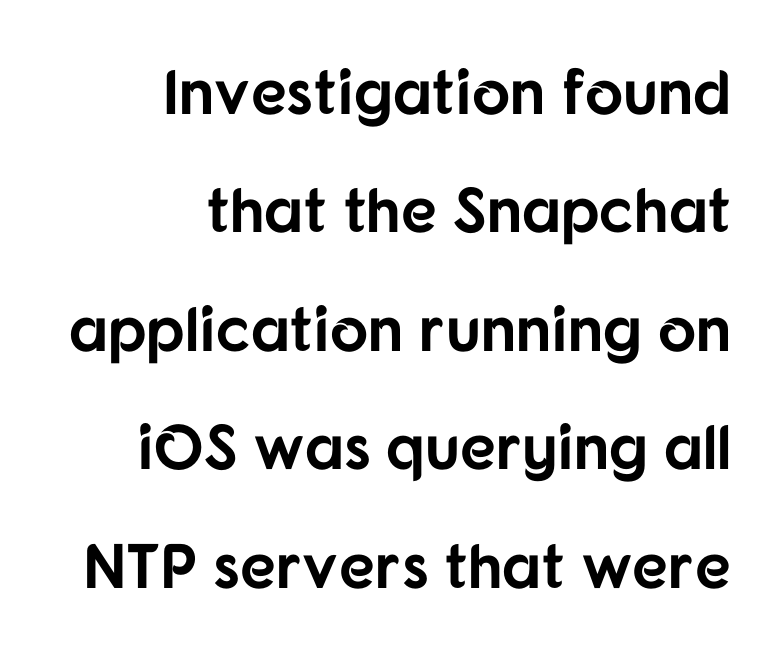
Nope, no serifs anywhere on these letters. Each glyph is drawn with heavy, bold strokes. The lettering holds an erect, upright posture throughout. The passage shown is typed in a proportional face where columns would drift.
